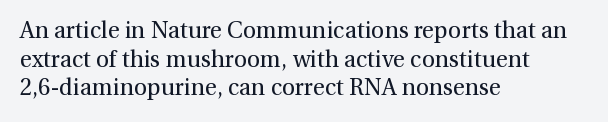
The lines sit at an ordinary, default distance from one another. The text block is weighted toward the left margin, trailing off unevenly rightward. Tracking value appears to be zero — textbook default spacing. Has an underline been added? It has not. Stroke mass is kept to a normal reading level or below.
